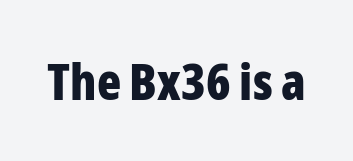
Every character sits straight up, as roman type does. Anything drawn beneath the words? Only blank space. Typographic density is high because the face is bold. Glyph-to-glyph distance matches everyday printed text. Do the characters align in a grid? No, the font is proportional.
